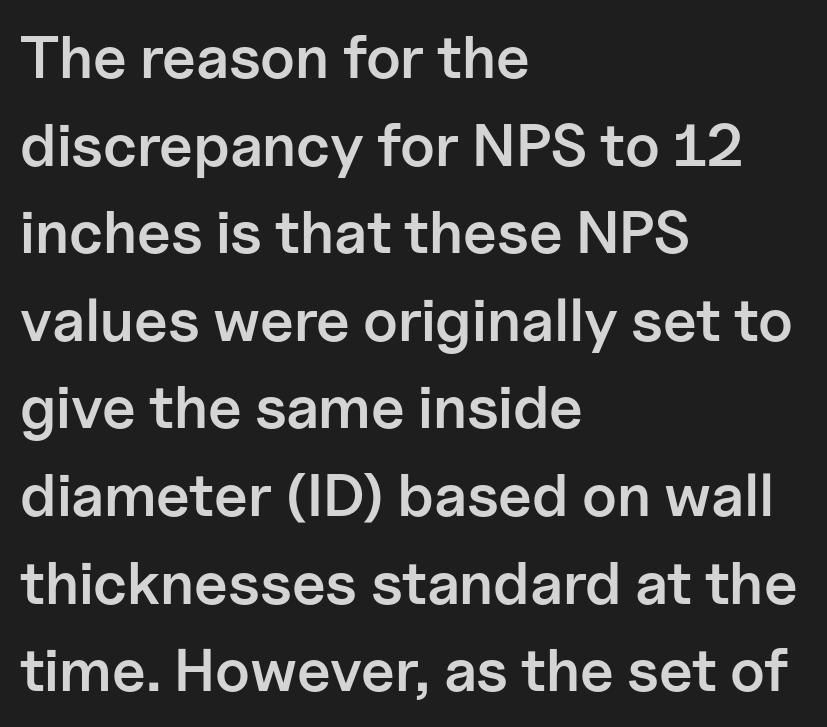
Unlike italic type, these characters show no tilt at all. Examine the stroke ends and you'll find no serifs. Honestly, there is no underline to notice here at all. The compositor pushed each line to the left boundary. The type is set solid horizontally, with unmodified tracking. Note the varied advance widths — an 'i' is clearly narrower than an 'm'.
